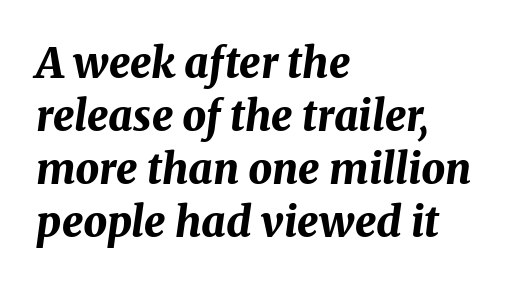
Line starts are locked; line ends wander. In terms of weight, the rendering is a true, heavy bold. A typesetter would call this proportional, since set widths differ per character. Caption: standard tracking, unaltered. The lettering tilts uniformly, giving the passage an italic look. Any mark beneath the type? The region is blank.
